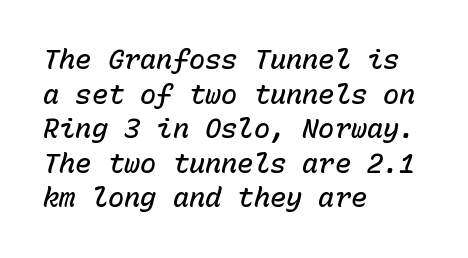
Q: Is the text bold? A: Semi-bold.
Q: Is the text italic (slanted)? A: Yes, it leans right by about 15 degrees.
Q: Is the text underlined? A: No.
Q: How is the paragraph aligned? A: Left-aligned.
Q: Is the spacing between letters normal or unusually wide? A: Normal.
Q: Is the spacing between lines tight, normal or loose? A: Normal.
